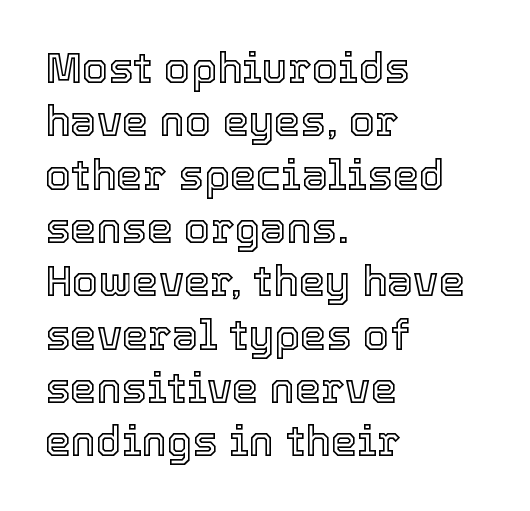
Q: Is the text italic (slanted)? A: No, it is upright.
Q: Is the text underlined? A: No.
Q: How is the paragraph aligned? A: Left-aligned.
Q: Is the spacing between letters normal or unusually wide? A: Normal.
Q: Is the spacing between lines tight, normal or loose? A: Normal.
Q: Width (condensed, normal, or wide)? A: Normal.
Q: x-height? A: Medium.
Q: Monospaced? A: No.
